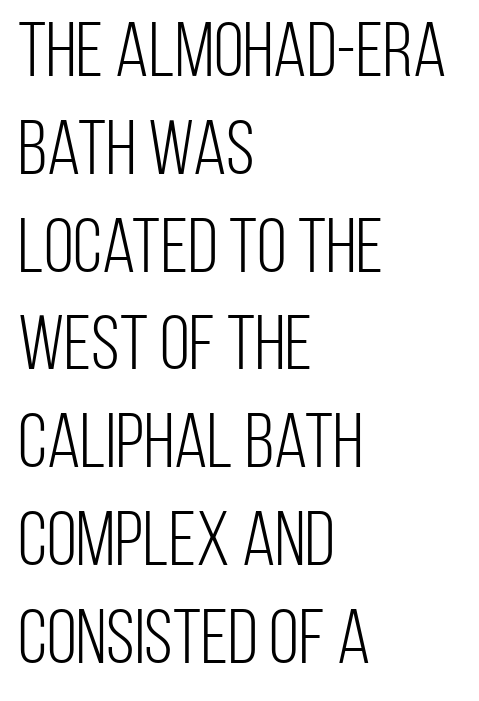
The typesetting does not lean heavy: it is not bold. The rows are spaced the way most documents space them. The rendering shows plain stroke endings on the letterforms — a sans-serif design. Each letter keeps its own natural width here, so spacing adapts to shape. Italic: no, the glyphs are upright roman. Standard letterfit; no display-style spreading of the glyphs.
